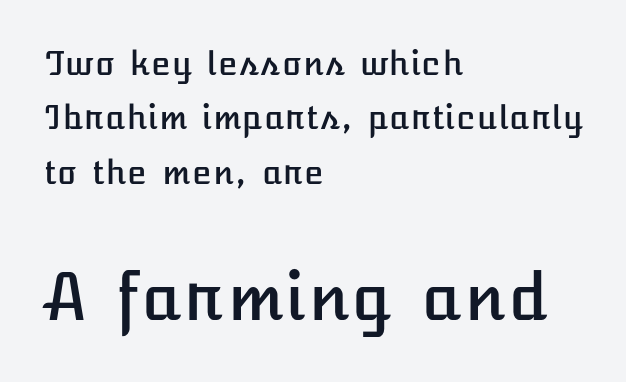
Which of the two is more prominent by size? The second, at the bottom. Glance below the letters and you will spot only blank space. Honestly, the row spacing looks completely unremarkable. Short and long lines alike share a common starting point at left. Students, note that the glyphs here touch the page at normal intervals. Rendered with straight, roman letterforms.
